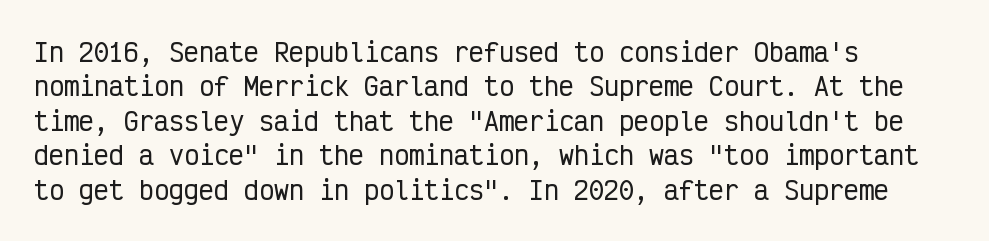
The image shows 25 px text type, upright; set left-aligned, normal line spacing (1.38x), normal letter spacing, not underlined.
